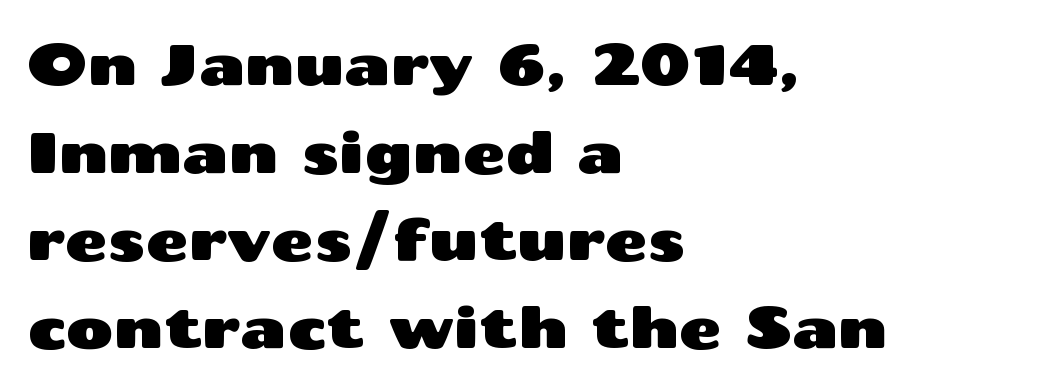
Quick note: not italic, upright. Lines of text with bare space underneath. Typeset ragged right — the left edge is the straight one. You can tell from the bare stems that sans-serif type was used. The line texture is even and compact thanks to regular tracking.
